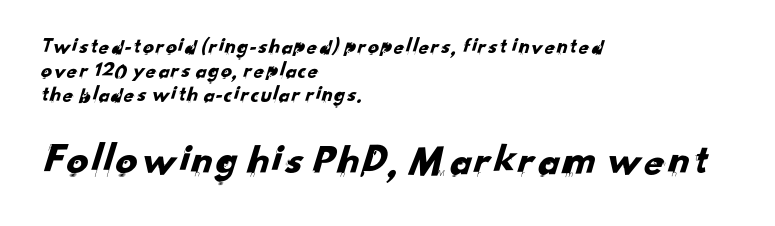
The image shows 43 px sans-serif type; set left-aligned, tight line spacing (1.08x), normal letter spacing, not underlined; the second (bottom) block is 1.95x larger; low stroke contrast and a small x-height.
